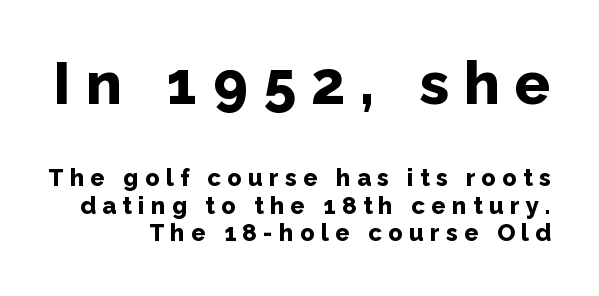
Q: Is the text bold? A: Yes.
Q: Is the text italic (slanted)? A: No, it is upright.
Q: Is the typeface a serif or a sans-serif typeface? A: Sans-serif.
Q: Is the text underlined? A: No.
Q: Is the spacing between letters normal or unusually wide? A: Unusually wide.
Q: Is the spacing between lines tight, normal or loose? A: Tight.
Q: Which block of text is set in a larger size, the first (top) or the second (bottom)? A: The first (top) one.
Q: Width (condensed, normal, or wide)? A: Normal.
Q: Stroke contrast? A: Low.
Q: x-height? A: Medium.
Q: Monospaced? A: No.
